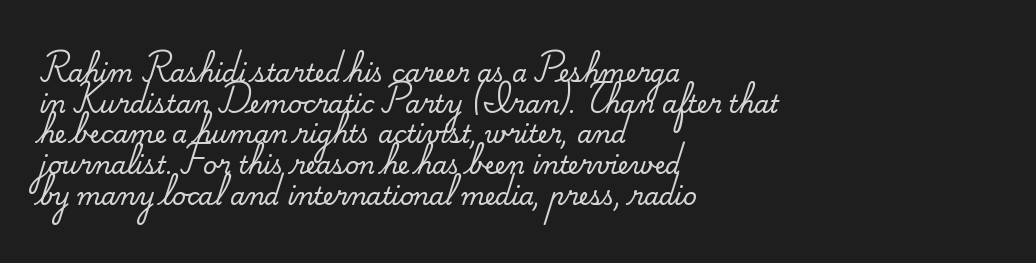
Q: Is the text italic (slanted)? A: Yes.
Q: Is the text underlined? A: No.
Q: How is the paragraph aligned? A: Left-aligned.
Q: Is the spacing between letters normal or unusually wide? A: Normal.
Q: Is the spacing between lines tight, normal or loose? A: Normal.
